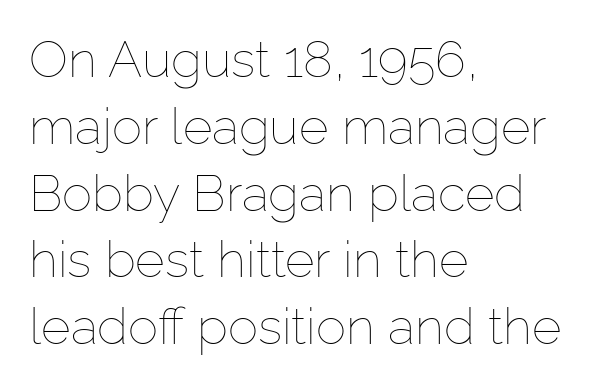
The image shows 51 px thin type, upright; set left-aligned, normal line spacing (1.31x), normal letter spacing, not underlined; low stroke contrast and a medium x-height.
